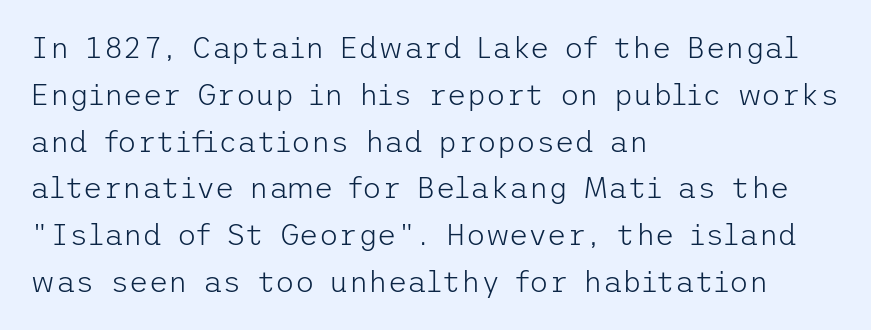
{"serif": "no", "italic": "no", "bold": "no", "weight": "light", "width": "normal", "stroke_contrast": "low", "x_height": "medium", "underline": "no", "align": "left", "line_spacing": "normal", "line_spacing_ratio": 1.56, "letter_spacing": "normal", "letter_spacing_em": 0.0, "glyph_px": 30}
